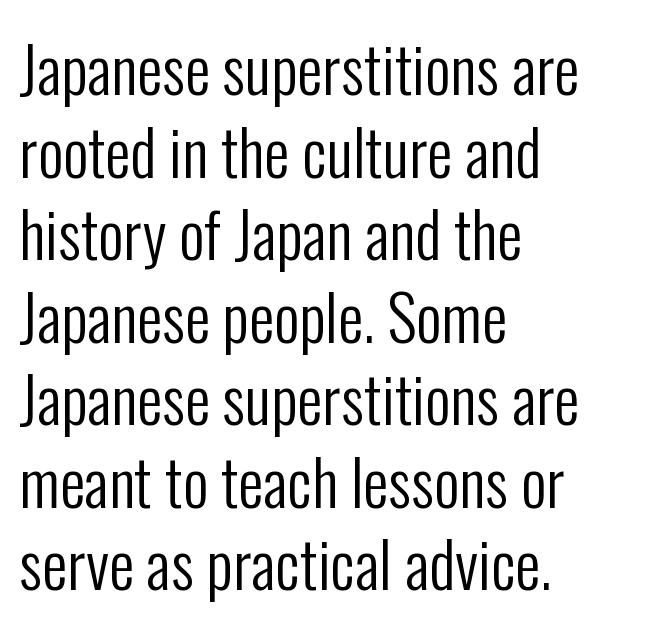
A normal amount of white space separates one row of letters from the next. The typesetter chose a ragged-right arrangement here. Think standard paragraph weight, or any step lighter than that. The passage shown is typeset with a sans-serif family. Proportional: the letters do not fall into vertical columns.
